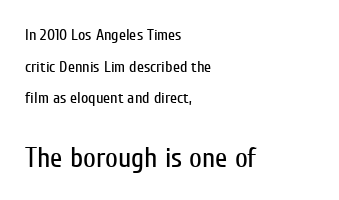
Q: Is the text bold? A: No.
Q: Is the text italic (slanted)? A: No, it is upright.
Q: Is the typeface a serif or a sans-serif typeface? A: Sans-serif.
Q: Is the text underlined? A: No.
Q: How is the paragraph aligned? A: Left-aligned.
Q: Is the spacing between letters normal or unusually wide? A: Normal.
Q: Is the spacing between lines tight, normal or loose? A: Loose.
Q: Which block of text is set in a larger size, the first (top) or the second (bottom)? A: The second (bottom) one.
Q: Width (condensed, normal, or wide)? A: Condensed.
Q: Stroke contrast? A: Low.
Q: x-height? A: Medium.
Q: Monospaced? A: No.
